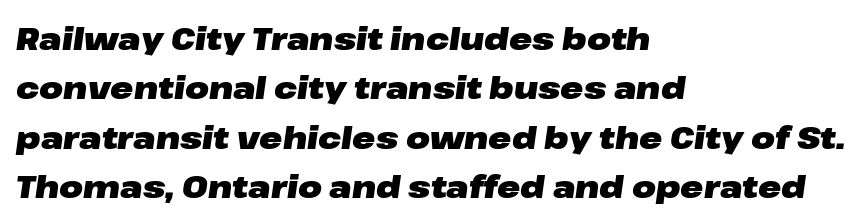
{"italic": "yes", "lean": "right", "slant_degrees": 8, "bold": "yes", "weight": "heavy", "width": "wide", "stroke_contrast": "low", "x_height": "medium", "monospaced": "no", "underline": "no", "align": "left", "line_spacing": "normal", "line_spacing_ratio": 1.59, "letter_spacing": "normal", "letter_spacing_em": 0.0, "glyph_px": 31}
